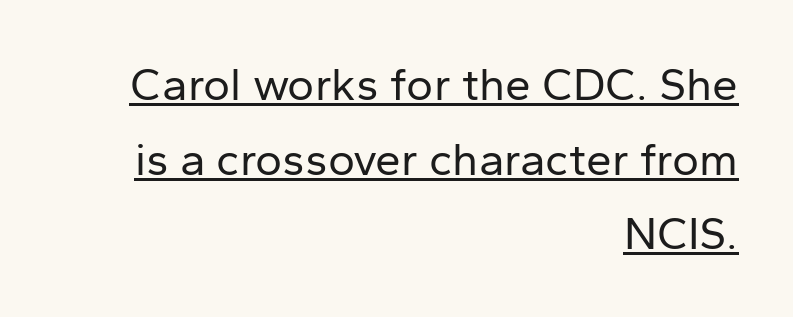
The image shows 46 px regular-weight sans-serif type, upright; set right-aligned, normal line spacing (1.62x), normal letter spacing, underlined; low stroke contrast and a medium x-height.
